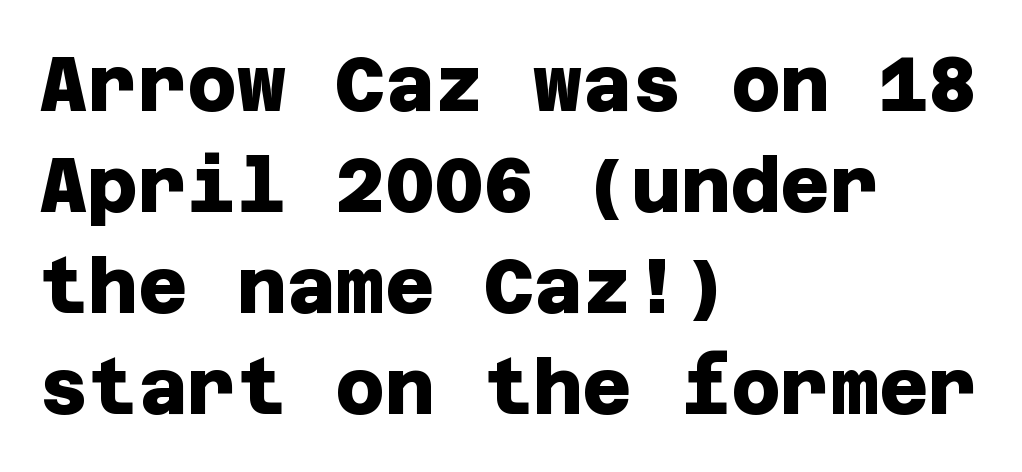
Q: Is the text bold? A: Yes.
Q: Is the typeface a serif or a sans-serif typeface? A: Sans-serif.
Q: Is the text underlined? A: No.
Q: How is the paragraph aligned? A: Left-aligned.
Q: Is the spacing between letters normal or unusually wide? A: Normal.
Q: Is the spacing between lines tight, normal or loose? A: Normal.
Q: Width (condensed, normal, or wide)? A: Normal.
Q: Stroke contrast? A: Low.
Q: x-height? A: Large.
